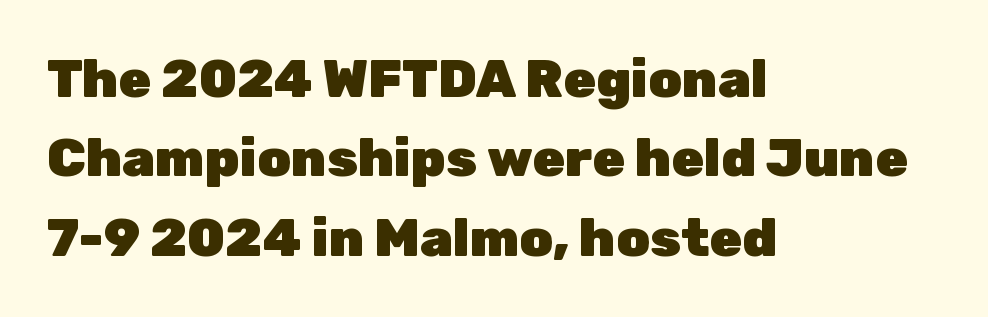
Q: Is the text bold? A: Yes.
Q: Is the text italic (slanted)? A: No, it is upright.
Q: Is the typeface a serif or a sans-serif typeface? A: Sans-serif.
Q: Is the text underlined? A: No.
Q: How is the paragraph aligned? A: Left-aligned.
Q: Is the spacing between letters normal or unusually wide? A: Normal.
Q: Is the spacing between lines tight, normal or loose? A: Normal.
Q: Width (condensed, normal, or wide)? A: Normal.
Q: Stroke contrast? A: Low.
Q: x-height? A: Medium.
Q: Monospaced? A: No.
